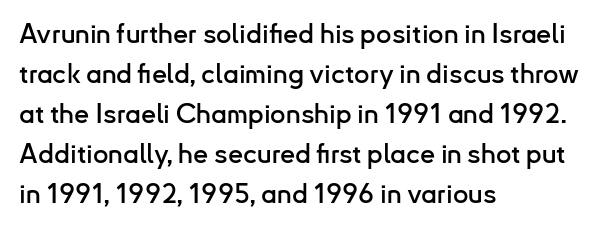
{"italic": "no", "underline": "no", "align": "left", "line_spacing": "normal", "line_spacing_ratio": 1.48, "letter_spacing": "normal", "letter_spacing_em": 0.0, "glyph_px": 27}
